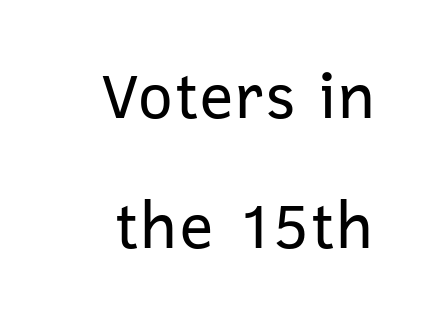
Q: Is the text bold? A: No.
Q: Is the text italic (slanted)? A: No, it is upright.
Q: Is the typeface a serif or a sans-serif typeface? A: Sans-serif.
Q: Is the text underlined? A: No.
Q: How is the paragraph aligned? A: Right-aligned.
Q: Is the spacing between letters normal or unusually wide? A: Normal.
Q: Is the spacing between lines tight, normal or loose? A: Loose.
Q: Width (condensed, normal, or wide)? A: Normal.
Q: Stroke contrast? A: Low.
Q: x-height? A: Medium.
Q: Monospaced? A: No.
